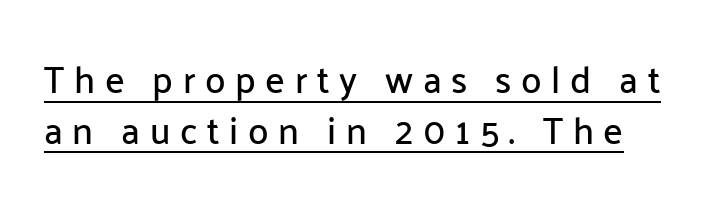
The image shows 37 px sans-serif type, upright; set normal line spacing (1.37x), unusually wide letter spacing (+0.26 em), underlined; low stroke contrast and a medium x-height.
